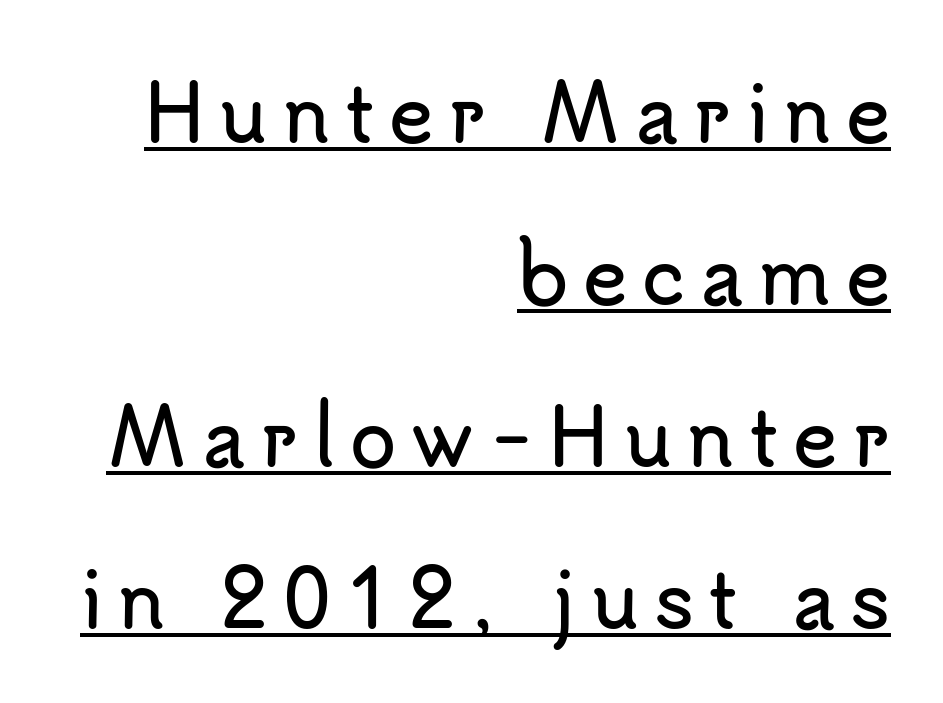
Q: Is the text italic (slanted)? A: No, it is upright.
Q: Is the typeface a serif or a sans-serif typeface? A: Sans-serif.
Q: Is the text underlined? A: Yes.
Q: How is the paragraph aligned? A: Right-aligned.
Q: Is the spacing between lines tight, normal or loose? A: Loose.
Q: Width (condensed, normal, or wide)? A: Normal.
Q: Stroke contrast? A: Low.
Q: x-height? A: Small.
Q: Monospaced? A: No.
